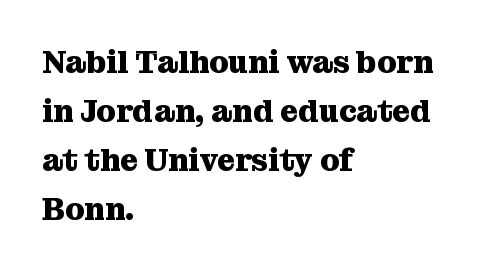
Q: Is the text bold? A: Yes.
Q: Is the text italic (slanted)? A: No, it is upright.
Q: Is the typeface a serif or a sans-serif typeface? A: Serif.
Q: Is the text underlined? A: No.
Q: How is the paragraph aligned? A: Left-aligned.
Q: Is the spacing between letters normal or unusually wide? A: Normal.
Q: Is the spacing between lines tight, normal or loose? A: Normal.
Q: Width (condensed, normal, or wide)? A: Normal.
Q: Stroke contrast? A: Medium.
Q: x-height? A: Medium.
Q: Monospaced? A: No.
